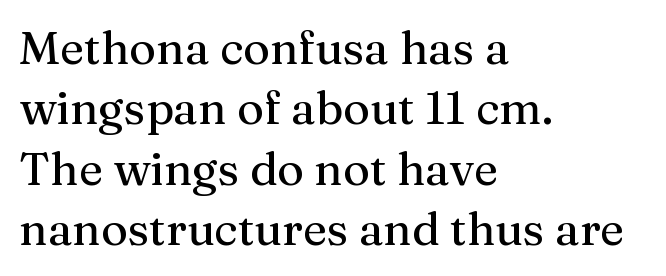
The face used here is seriffed, in the tradition of book romans. Vertical spacing — default. You could not count columns in this text — the font is proportionally spaced. Words appear dense and cohesive because spacing is normal.
